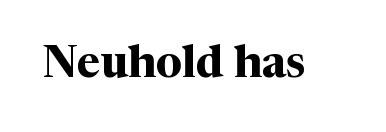
The image shows 45 px bold serif type, upright; set normal letter spacing, not underlined; medium stroke contrast and a medium x-height.
